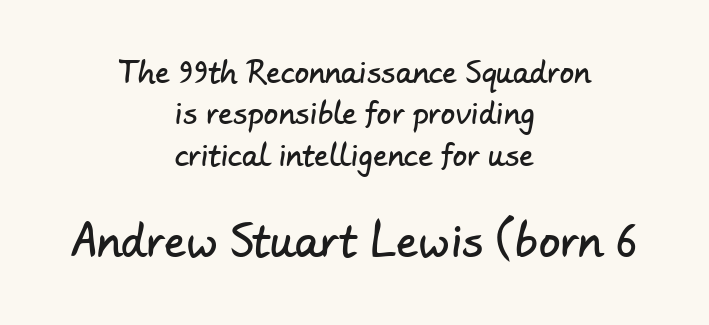
{"serif": "no", "width": "normal", "stroke_contrast": "low", "x_height": "small", "monospaced": "no", "underline": "no", "align": "center", "line_spacing": "normal", "line_spacing_ratio": 1.43, "letter_spacing": "normal", "letter_spacing_em": 0.0, "larger_block": "second", "size_ratio": 1.48, "glyph_px": 43}
